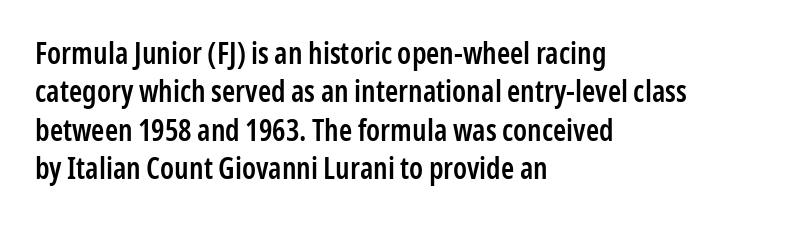
Q: Is the text bold? A: Semi-bold.
Q: Is the text italic (slanted)? A: No, it is upright.
Q: Is the typeface a serif or a sans-serif typeface? A: Sans-serif.
Q: Is the text underlined? A: No.
Q: How is the paragraph aligned? A: Left-aligned.
Q: Is the spacing between letters normal or unusually wide? A: Normal.
Q: Is the spacing between lines tight, normal or loose? A: Normal.
Q: Width (condensed, normal, or wide)? A: Condensed.
Q: Stroke contrast? A: Low.
Q: x-height? A: Medium.
Q: Monospaced? A: No.
